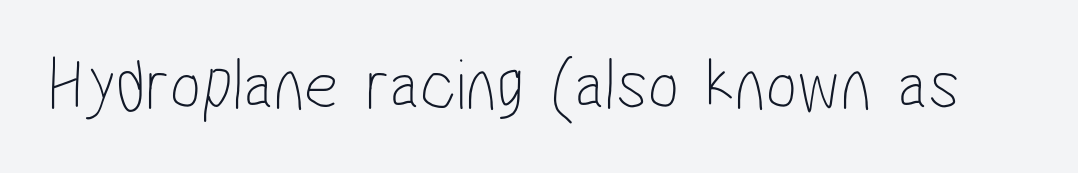
The image shows 74 px thin, condensed sans-serif type; set normal letter spacing, not underlined; low stroke contrast and a medium x-height.
